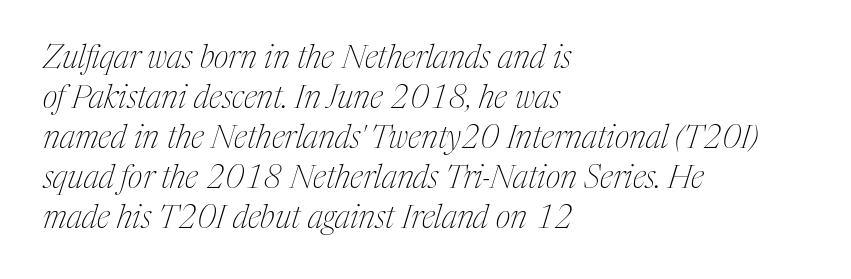
The image shows 32 px thin, condensed serif type, italic (leaning right); set left-aligned, normal line spacing (1.25x), normal letter spacing, not underlined; medium stroke contrast and a medium x-height.
